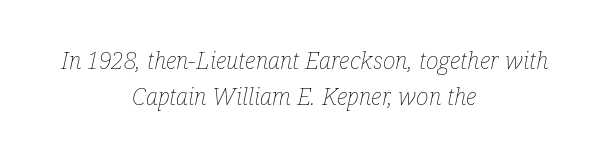
{"italic": "yes", "lean": "right", "slant_degrees": 12, "bold": "no", "underline": "no", "align": "center", "line_spacing": "normal", "line_spacing_ratio": 1.5, "letter_spacing": "normal", "letter_spacing_em": 0.0, "glyph_px": 24}
